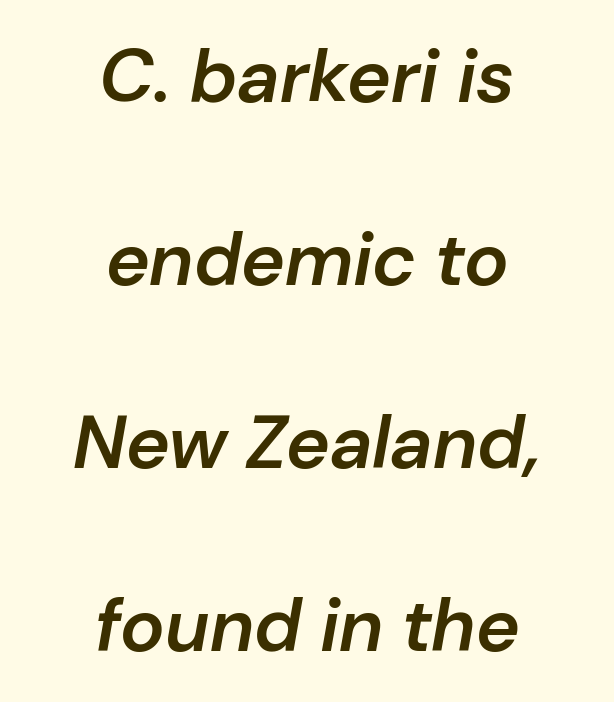
The space between consecutive lines is lavish. The specimen reads as italic at a glance. A clean baseline with only descenders dipping below it. Caption: standard tracking, unaltered. A typesetter would call this proportional, since set widths differ per character.
